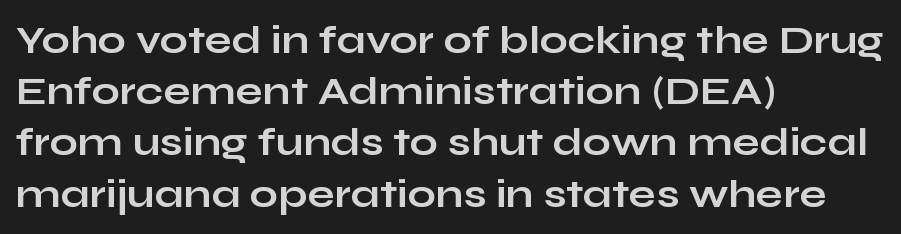
{"serif": "no", "italic": "no", "bold": "yes", "weight": "bold", "width": "wide", "stroke_contrast": "low", "x_height": "medium", "monospaced": "no", "underline": "no", "align": "left", "line_spacing": "normal", "line_spacing_ratio": 1.28, "letter_spacing": "normal", "letter_spacing_em": 0.0, "glyph_px": 40}
